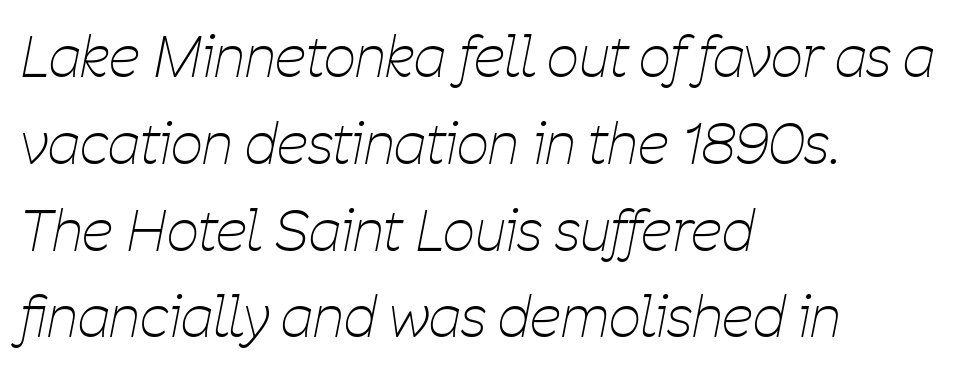
{"italic": "yes", "lean": "right", "slant_degrees": 11, "bold": "no", "weight": "thin", "width": "condensed", "stroke_contrast": "low", "x_height": "medium", "monospaced": "no", "underline": "no", "align": "left", "line_spacing": "normal", "line_spacing_ratio": 1.55, "letter_spacing": "normal", "letter_spacing_em": 0.0, "glyph_px": 56}
